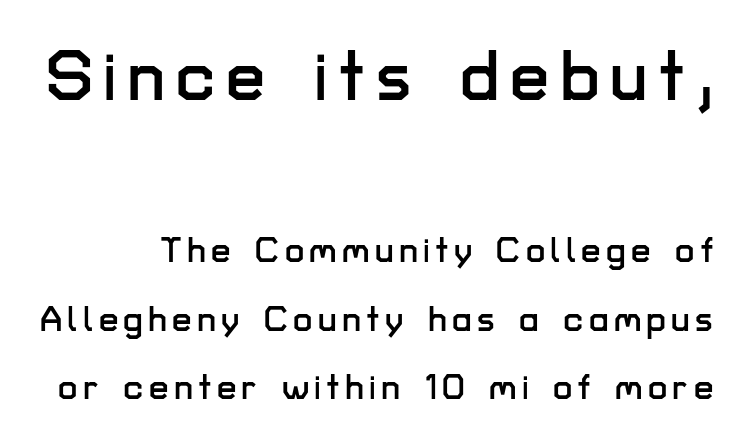
The image shows 70 px sans-serif type, upright; set loose line spacing (1.95x), not underlined; the first (top) block is 2.0x larger; low stroke contrast and a medium x-height.
